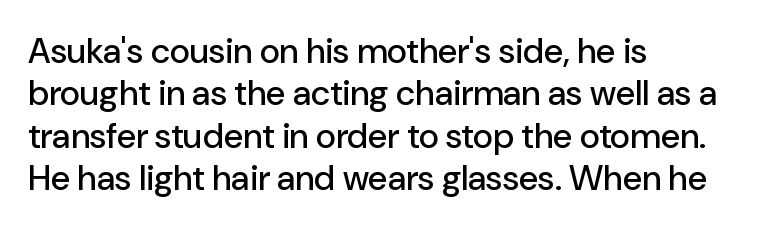
Q: Is the text italic (slanted)? A: No, it is upright.
Q: Is the typeface a serif or a sans-serif typeface? A: Sans-serif.
Q: Is the text underlined? A: No.
Q: How is the paragraph aligned? A: Left-aligned.
Q: Is the spacing between letters normal or unusually wide? A: Normal.
Q: Width (condensed, normal, or wide)? A: Normal.
Q: Stroke contrast? A: Low.
Q: x-height? A: Medium.
Q: Monospaced? A: No.
